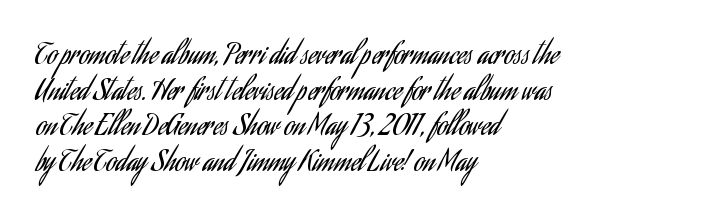
The image shows 28 px regular-weight, condensed sans-serif type; set left-aligned, normal line spacing (1.27x), normal letter spacing, not underlined; low stroke contrast and a small x-height.
